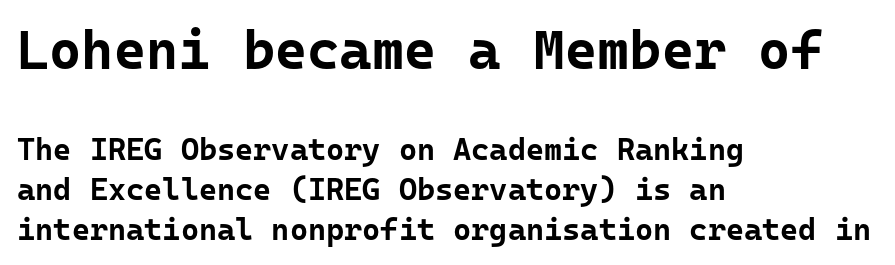
{"serif": "no", "italic": "no", "bold": "yes", "weight": "bold", "width": "normal", "stroke_contrast": "low", "x_height": "medium", "monospaced": "yes", "underline": "no", "align": "left", "line_spacing": "normal", "line_spacing_ratio": 1.28, "letter_spacing": "normal", "letter_spacing_em": 0.0, "larger_block": "first", "size_ratio": 1.77, "glyph_px": 55}
